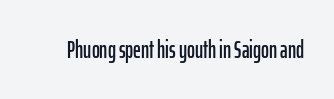
Q: Is the text italic (slanted)? A: No, it is upright.
Q: Is the text underlined? A: No.
Q: Is the spacing between letters normal or unusually wide? A: Normal.
